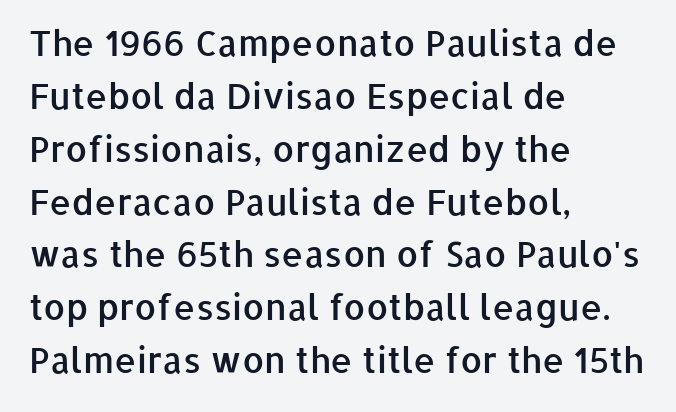
Q: Is the text bold? A: Semi-bold.
Q: Is the text italic (slanted)? A: No, it is upright.
Q: Is the typeface a serif or a sans-serif typeface? A: Sans-serif.
Q: Is the text underlined? A: No.
Q: How is the paragraph aligned? A: Left-aligned.
Q: Is the spacing between letters normal or unusually wide? A: Normal.
Q: Is the spacing between lines tight, normal or loose? A: Normal.
Q: Width (condensed, normal, or wide)? A: Normal.
Q: Stroke contrast? A: Low.
Q: x-height? A: Medium.
Q: Monospaced? A: No.
